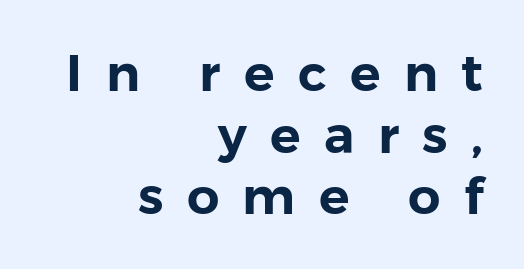
The image shows 51 px sans-serif type, upright; set right-aligned, line spacing 1.21x, unusually wide letter spacing (+0.46 em), not underlined; low stroke contrast and a medium x-height.
